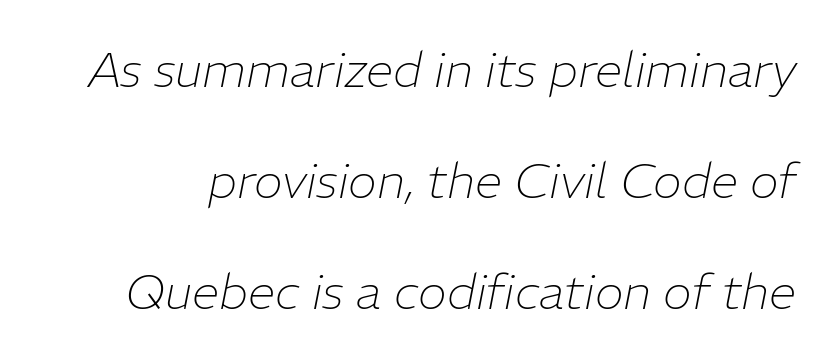
The image shows 49 px thin type, italic (leaning right); set loose line spacing (2.27x), normal letter spacing, not underlined; low stroke contrast and a medium x-height.
